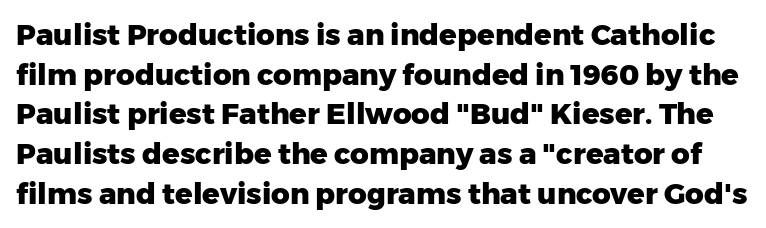
Q: Is the text bold? A: Yes.
Q: Is the text italic (slanted)? A: No, it is upright.
Q: Is the typeface a serif or a sans-serif typeface? A: Sans-serif.
Q: Is the text underlined? A: No.
Q: Is the spacing between letters normal or unusually wide? A: Normal.
Q: Is the spacing between lines tight, normal or loose? A: Normal.
Q: Width (condensed, normal, or wide)? A: Normal.
Q: Stroke contrast? A: Low.
Q: x-height? A: Medium.
Q: Monospaced? A: No.
